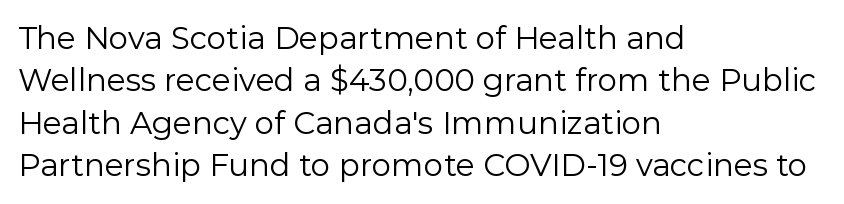
The image shows 31 px regular-weight sans-serif type, upright; set left-aligned, normal line spacing (1.37x), normal letter spacing, not underlined; low stroke contrast and a medium x-height.
